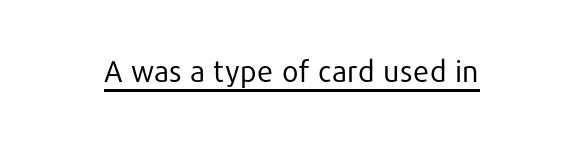
The image shows 30 px regular-weight sans-serif type, upright; set normal letter spacing, underlined; low stroke contrast and a medium x-height.
